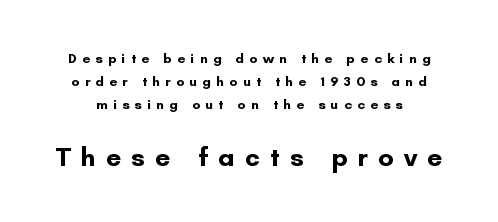
{"italic": "no", "bold": "yes", "underline": "no", "line_spacing": "normal", "line_spacing_ratio": 1.65, "letter_spacing": "wide", "letter_spacing_em": 0.38, "larger_block": "second", "size_ratio": 1.93, "glyph_px": 27}
